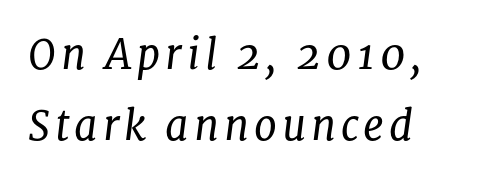
Q: Is the text bold? A: No.
Q: Is the text italic (slanted)? A: Yes, it leans right by about 8 degrees.
Q: Is the typeface a serif or a sans-serif typeface? A: Serif.
Q: Is the text underlined? A: No.
Q: How is the paragraph aligned? A: Left-aligned.
Q: Width (condensed, normal, or wide)? A: Normal.
Q: Stroke contrast? A: Low.
Q: x-height? A: Medium.
Q: Monospaced? A: No.
